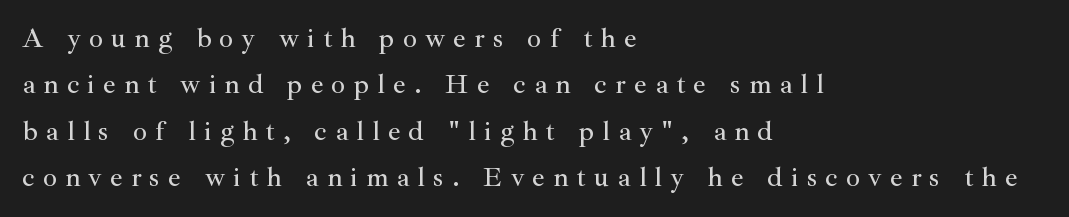
The letters stand straight up with perfectly vertical stems. Reading down the column, the eye jumps a familiar distance to each next line. Is the block centered? No — it sits flush against the left margin. In terms of letterspacing, this is a distinctly airy, spread setting. The foot of each line stays bare and open. Character widths vary here, with narrow letters taking less room than wide ones.
